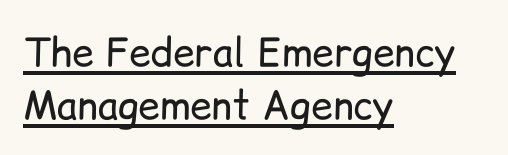
Q: Is the text bold? A: No.
Q: Is the text italic (slanted)? A: No, it is upright.
Q: Is the typeface a serif or a sans-serif typeface? A: Sans-serif.
Q: Is the text underlined? A: Yes.
Q: How is the paragraph aligned? A: Left-aligned.
Q: Is the spacing between letters normal or unusually wide? A: Normal.
Q: Is the spacing between lines tight, normal or loose? A: Normal.
Q: Width (condensed, normal, or wide)? A: Normal.
Q: Stroke contrast? A: Low.
Q: x-height? A: Medium.
Q: Monospaced? A: No.
